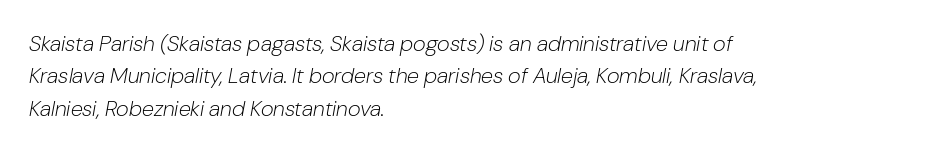
{"italic": "yes", "lean": "right", "slant_degrees": 10, "bold": "no", "underline": "no", "align": "left", "line_spacing": "normal", "line_spacing_ratio": 1.47, "letter_spacing": "normal", "letter_spacing_em": 0.0, "glyph_px": 22}
